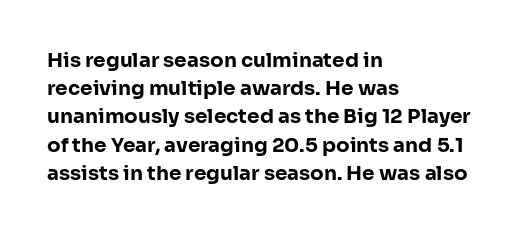
The image shows 20 px bold type, upright; set left-aligned, normal line spacing (1.41x), normal letter spacing, not underlined.
